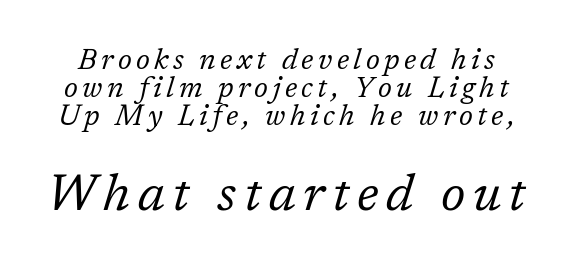
This sample uses an oblique cut, with every glyph tilted off the vertical. Proportional: the letters do not fall into vertical columns. Note: smaller setting up top, larger setting below. Tightly led — the rows are bunched.
